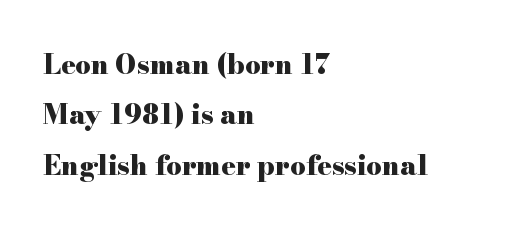
Q: Is the text bold? A: Yes.
Q: Is the text italic (slanted)? A: No, it is upright.
Q: Is the text underlined? A: No.
Q: How is the paragraph aligned? A: Left-aligned.
Q: Is the spacing between letters normal or unusually wide? A: Normal.
